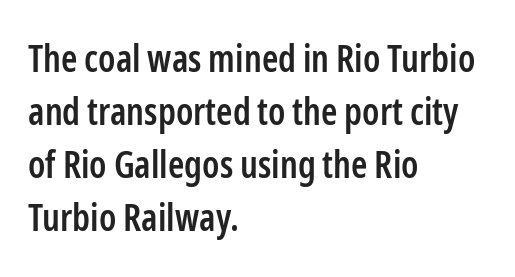
The face used here is rendered with its standard letterfit. This sample uses an upright cut, with every glyph sitting square on the baseline. The rows are spaced the way most documents space them. To sum up the face: it is a sans, with no serifs. Beneath every word, the page is bare.
